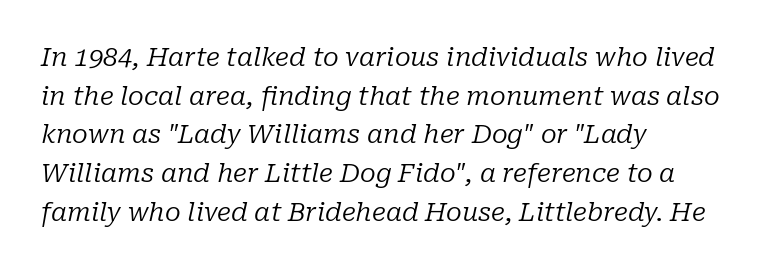
{"italic": "yes", "lean": "right", "slant_degrees": 10, "bold": "no", "underline": "no", "align": "left", "line_spacing": "normal", "line_spacing_ratio": 1.49, "letter_spacing": "normal", "letter_spacing_em": 0.0, "glyph_px": 26}
